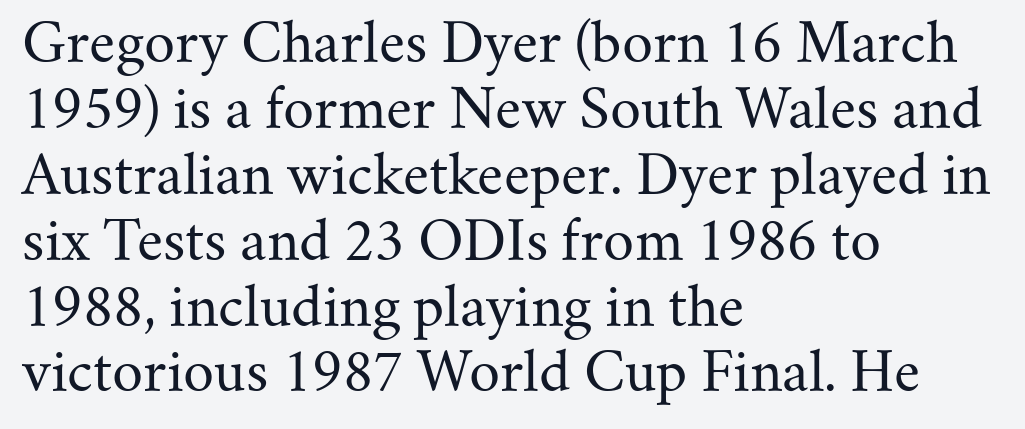
The image shows 54 px regular-weight serif type, upright; set left-aligned, line spacing 1.22x, normal letter spacing, not underlined; medium stroke contrast and a small x-height.
